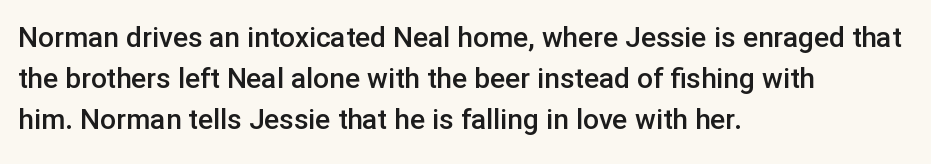
Q: Is the text bold? A: Semi-bold.
Q: Is the text italic (slanted)? A: No, it is upright.
Q: Is the typeface a serif or a sans-serif typeface? A: Sans-serif.
Q: Is the text underlined? A: No.
Q: How is the paragraph aligned? A: Left-aligned.
Q: Is the spacing between letters normal or unusually wide? A: Normal.
Q: Is the spacing between lines tight, normal or loose? A: Normal.
Q: Width (condensed, normal, or wide)? A: Normal.
Q: Stroke contrast? A: Low.
Q: x-height? A: Medium.
Q: Monospaced? A: No.
